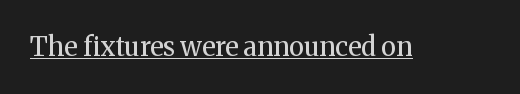
Q: Is the text bold? A: No.
Q: Is the text italic (slanted)? A: No, it is upright.
Q: Is the text underlined? A: Yes.
Q: Is the spacing between letters normal or unusually wide? A: Normal.
